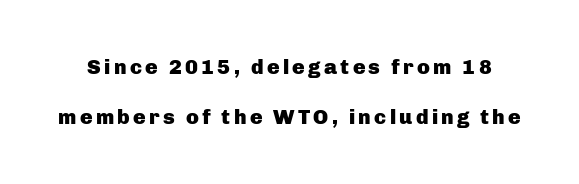
You could fit nearly another row in the gap between these rows. Typesetter's note: full bold, strokes at maximum text heaviness. These lines were composed using upright roman letters. The strip under each line holds only bare page.
